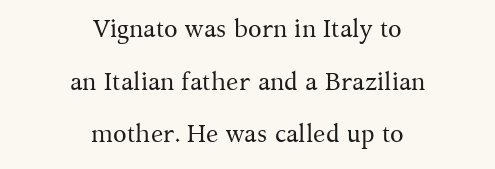
{"italic": "no", "bold": "no", "underline": "no", "align": "center", "line_spacing": "loose", "line_spacing_ratio": 2.11, "letter_spacing": "normal", "letter_spacing_em": 0.0, "glyph_px": 25}
